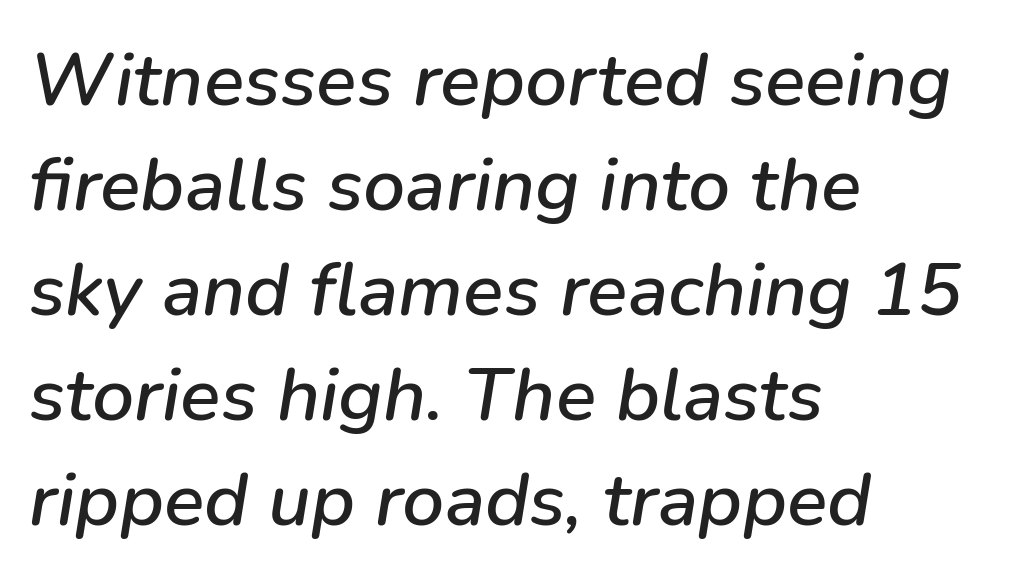
Slant detected: the letters are inclined. The rendering uses a moderate line-height, typical for paragraphs. A typesetter would call this zero additional tracking. This sample has the flowing, uneven cadence of proportional lettering. Leftover space on each line is placed entirely after the last word.
